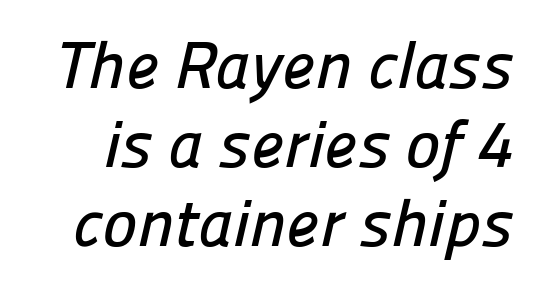
{"serif": "no", "width": "normal", "stroke_contrast": "low", "x_height": "medium", "monospaced": "no", "underline": "no", "line_spacing_ratio": 1.2, "letter_spacing": "normal", "letter_spacing_em": 0.0, "glyph_px": 66}
